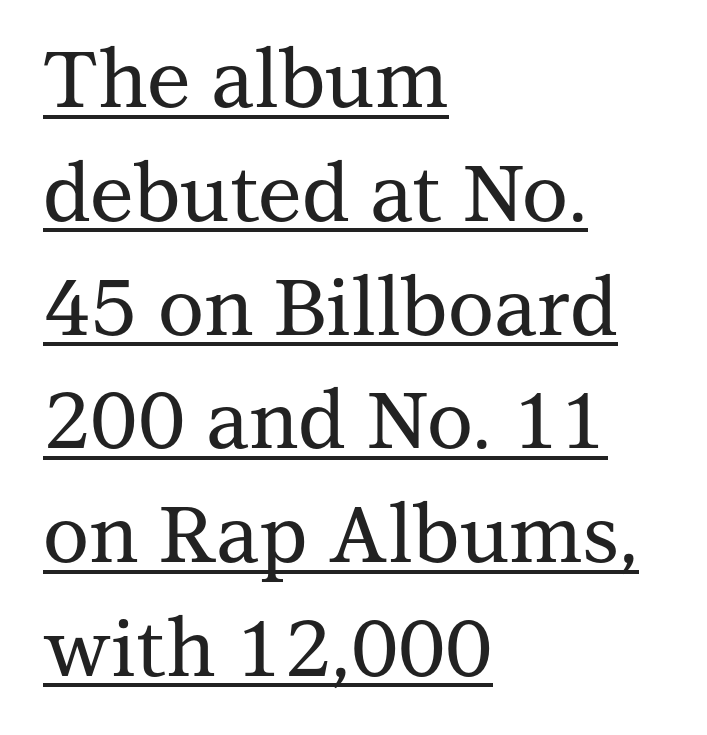
A typesetter would call this zero additional tracking. Compared with undecorated copy, this sample adds a rule below the words. Style check: upright. The paragraph shown leans on its left margin.
